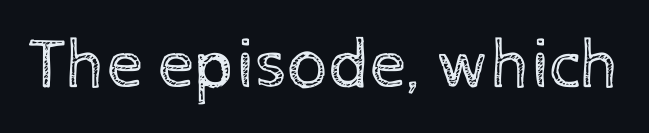
{"italic": "no", "bold": "no", "weight": "regular", "width": "normal", "x_height": "medium", "monospaced": "no", "underline": "no", "letter_spacing": "normal", "letter_spacing_em": 0.0, "glyph_px": 72}
